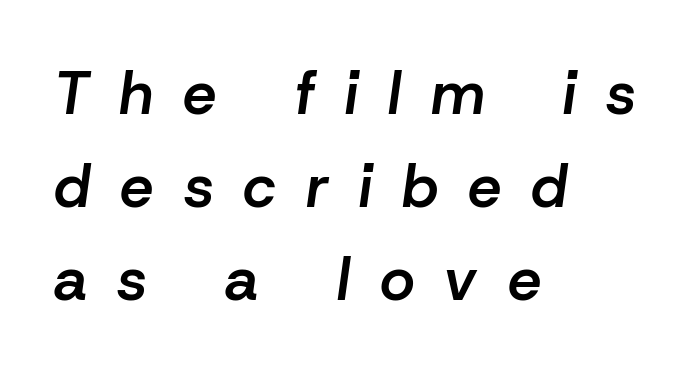
Q: Is the text bold? A: Semi-bold.
Q: Is the text italic (slanted)? A: Yes, it leans right by about 8 degrees.
Q: Is the text underlined? A: No.
Q: How is the paragraph aligned? A: Left-aligned.
Q: Is the spacing between letters normal or unusually wide? A: Unusually wide.
Q: Is the spacing between lines tight, normal or loose? A: Normal.
Q: Width (condensed, normal, or wide)? A: Normal.
Q: Stroke contrast? A: Low.
Q: x-height? A: Medium.
Q: Monospaced? A: No.
